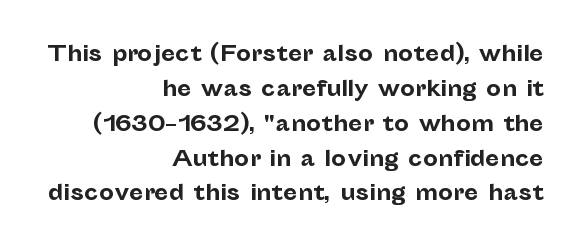
Q: Is the text bold? A: Yes.
Q: Is the text italic (slanted)? A: No, it is upright.
Q: Is the text underlined? A: No.
Q: How is the paragraph aligned? A: Right-aligned.
Q: Is the spacing between letters normal or unusually wide? A: Normal.
Q: Is the spacing between lines tight, normal or loose? A: Normal.
